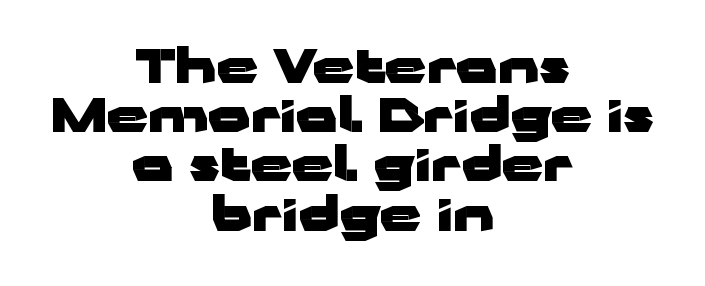
The image shows 46 px heavy, wide sans-serif type, upright; set centered, tight line spacing (1.07x), normal letter spacing, not underlined; low stroke contrast and a medium x-height.
